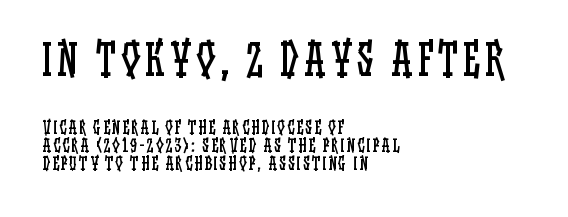
Q: Is the text bold? A: No.
Q: Is the text italic (slanted)? A: No, it is upright.
Q: Is the text underlined? A: No.
Q: How is the paragraph aligned? A: Left-aligned.
Q: Is the spacing between lines tight, normal or loose? A: Tight.
Q: Which block of text is set in a larger size, the first (top) or the second (bottom)? A: The first (top) one.
Q: Width (condensed, normal, or wide)? A: Condensed.
Q: Stroke contrast? A: Low.
Q: x-height? A: Large.
Q: Monospaced? A: No.
